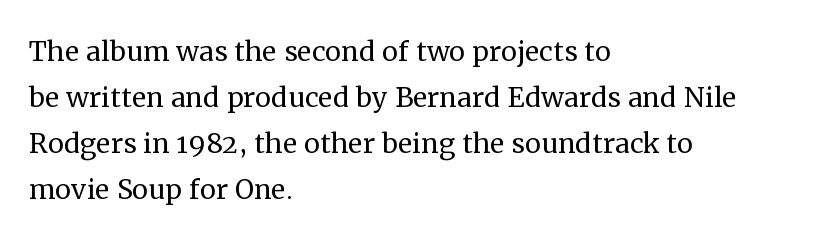
Nobody touched the tracking dial on this one. Font category for this specimen: serif. Heaviness? Minimal to ordinary, like unemphasized prose. Underline: absent. The rendering uses a moderate line-height, typical for paragraphs. Every row of glyphs begins at an identical x-position on the left.
